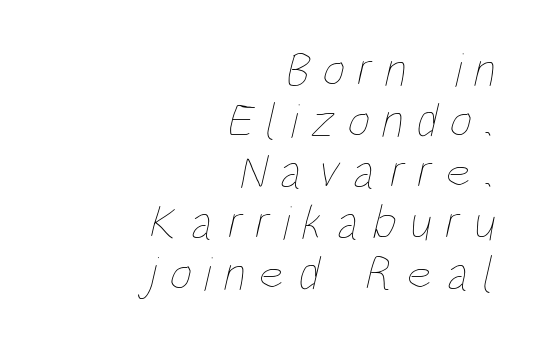
The image shows 49 px thin, condensed type; set right-aligned, tight line spacing (1.04x), unusually wide letter spacing (+0.27 em), not underlined; low stroke contrast and a large x-height.
